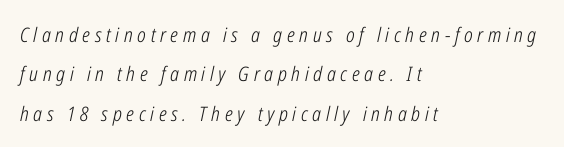
Q: Is the text bold? A: No.
Q: Is the text italic (slanted)? A: Yes, it leans right by about 12 degrees.
Q: Is the text underlined? A: No.
Q: How is the paragraph aligned? A: Left-aligned.
Q: Is the spacing between letters normal or unusually wide? A: Unusually wide.
Q: Is the spacing between lines tight, normal or loose? A: Loose.
